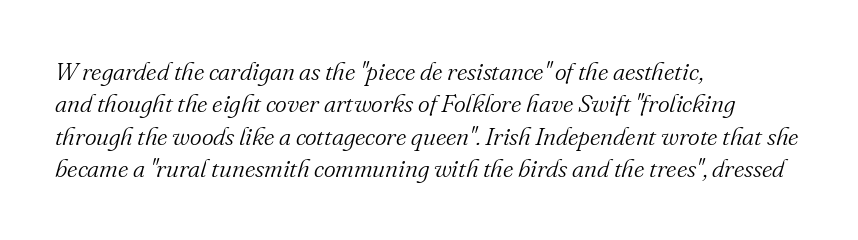
Q: Is the text bold? A: No.
Q: Is the text italic (slanted)? A: Yes, it leans right by about 16 degrees.
Q: Is the text underlined? A: No.
Q: How is the paragraph aligned? A: Left-aligned.
Q: Is the spacing between letters normal or unusually wide? A: Normal.
Q: Is the spacing between lines tight, normal or loose? A: Normal.
